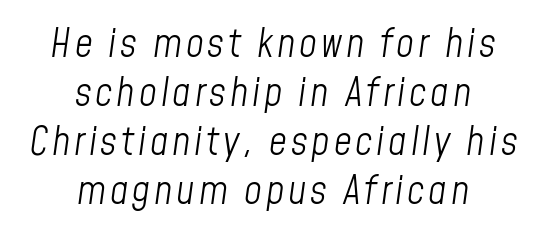
Q: Is the text bold? A: No.
Q: Is the text italic (slanted)? A: Yes, it leans right by about 8 degrees.
Q: Is the text underlined? A: No.
Q: How is the paragraph aligned? A: Centered.
Q: Is the spacing between lines tight, normal or loose? A: Normal.
Q: Width (condensed, normal, or wide)? A: Condensed.
Q: Stroke contrast? A: Low.
Q: x-height? A: Medium.
Q: Monospaced? A: No.
